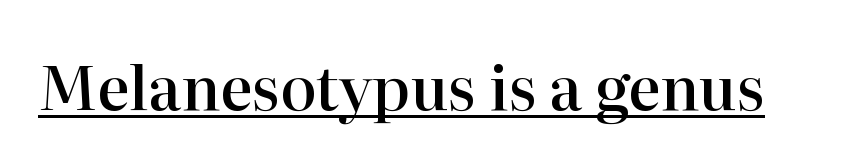
Q: Is the text bold? A: Semi-bold.
Q: Is the text italic (slanted)? A: No, it is upright.
Q: Is the typeface a serif or a sans-serif typeface? A: Serif.
Q: Is the text underlined? A: Yes.
Q: Is the spacing between letters normal or unusually wide? A: Normal.
Q: Width (condensed, normal, or wide)? A: Normal.
Q: Stroke contrast? A: High.
Q: x-height? A: Medium.
Q: Monospaced? A: No.
